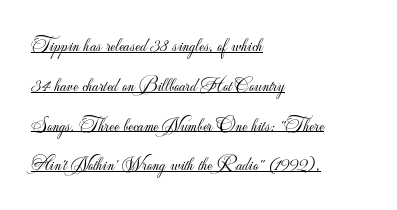
The image shows 20 px text type; set left-aligned, loose line spacing (1.99x), normal letter spacing, underlined.
